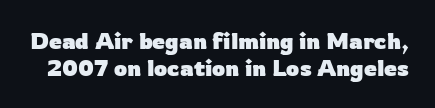
Q: Is the text bold? A: Yes.
Q: Is the text italic (slanted)? A: No, it is upright.
Q: Is the text underlined? A: No.
Q: Is the spacing between letters normal or unusually wide? A: Normal.
